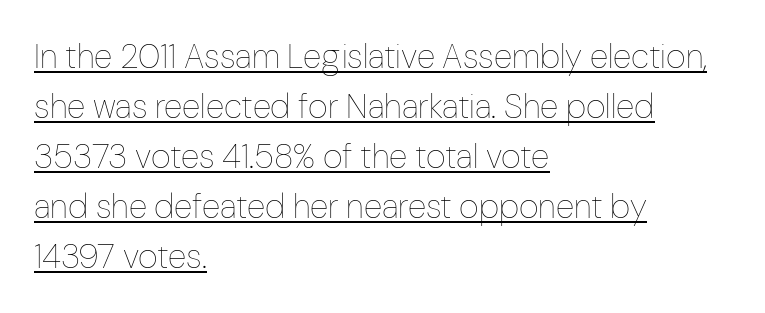
The specimen reads as upright at a glance. Nobody touched the tracking dial on this one. Quick note: underline on. Character widths vary here, with narrow letters taking less room than wide ones. In CSS terms this would be text-align: left. The weight would be labelled regular, book, light, or lighter still.
